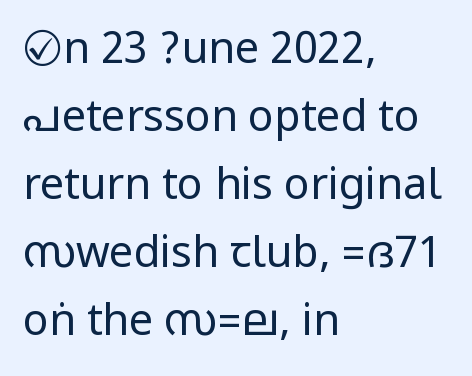
Q: Is the text bold? A: No.
Q: Is the text italic (slanted)? A: No, it is upright.
Q: Is the typeface a serif or a sans-serif typeface? A: Sans-serif.
Q: Is the text underlined? A: No.
Q: How is the paragraph aligned? A: Left-aligned.
Q: Is the spacing between letters normal or unusually wide? A: Normal.
Q: Is the spacing between lines tight, normal or loose? A: Normal.
Q: Width (condensed, normal, or wide)? A: Condensed.
Q: Stroke contrast? A: Low.
